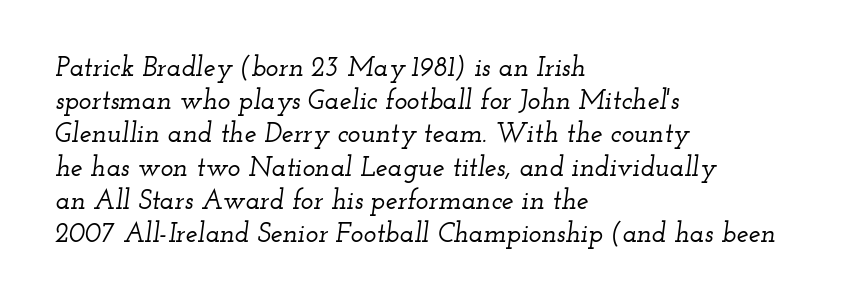
Quick note: italic. Each row of text sits above clean, open space. Standard letterfit; no display-style spreading of the glyphs. The text block is weighted toward the left margin, trailing off unevenly rightward.
